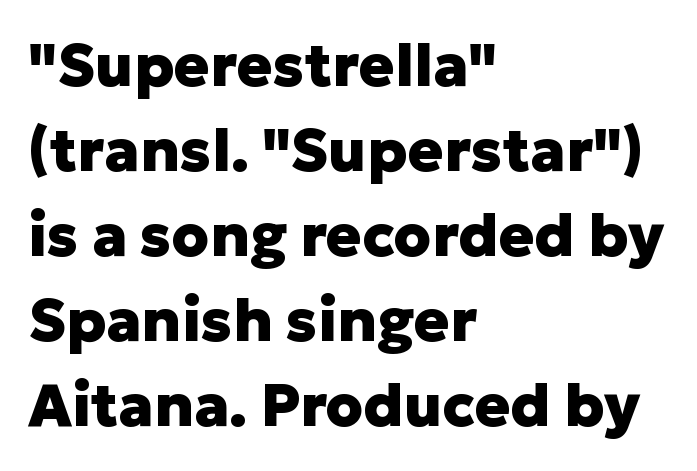
{"serif": "no", "italic": "no", "bold": "yes", "weight": "heavy", "width": "normal", "stroke_contrast": "low", "x_height": "medium", "monospaced": "no", "underline": "no", "align": "left", "line_spacing": "normal", "line_spacing_ratio": 1.44, "letter_spacing": "normal", "letter_spacing_em": 0.0, "glyph_px": 59}
